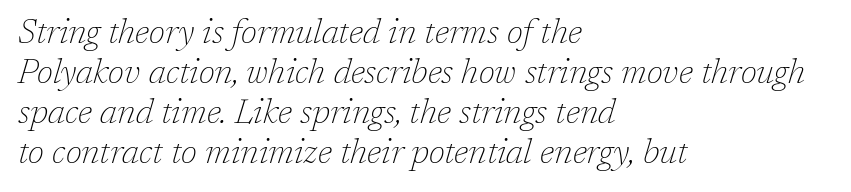
{"serif": "yes", "italic": "yes", "lean": "right", "slant_degrees": 17, "bold": "no", "weight": "thin", "width": "normal", "stroke_contrast": "low", "x_height": "medium", "monospaced": "no", "underline": "no", "align": "left", "line_spacing_ratio": 1.18, "letter_spacing": "normal", "letter_spacing_em": 0.0, "glyph_px": 34}
